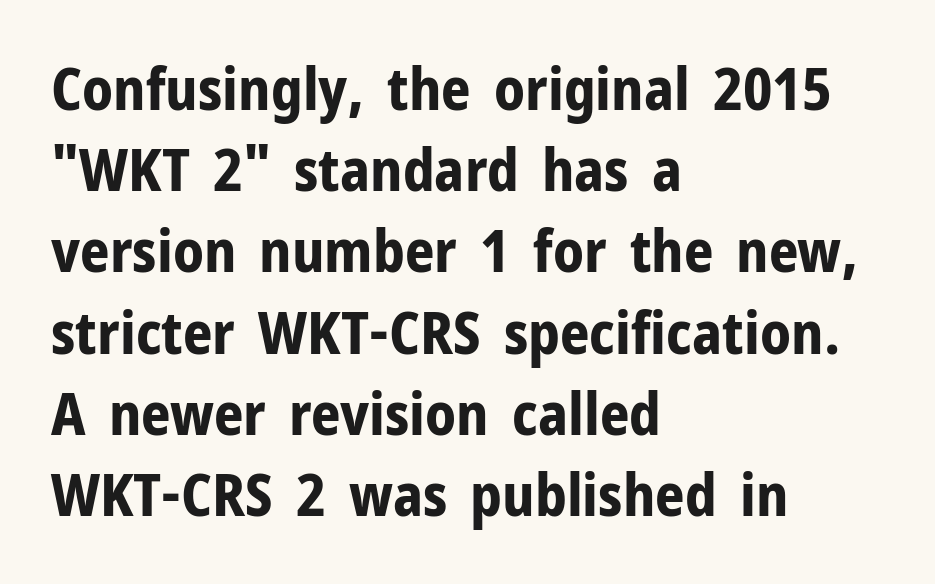
A classic flush-left, rag-right setting is used for this passage. This rendering employs a face without finishing strokes, i.e., a sans-serif. Just letters on the line, the space beneath them empty. Here the designer chose a conventional face with non-uniform glyph widths. Designer's note — italics off, roman on.
